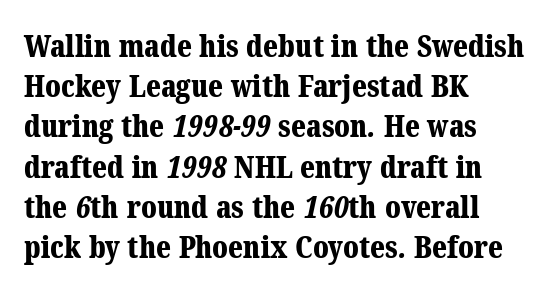
Q: Is the text bold? A: Yes.
Q: Is the typeface a serif or a sans-serif typeface? A: Serif.
Q: Is the text underlined? A: No.
Q: How is the paragraph aligned? A: Left-aligned.
Q: Is the spacing between letters normal or unusually wide? A: Normal.
Q: Is the spacing between lines tight, normal or loose? A: Normal.
Q: Width (condensed, normal, or wide)? A: Normal.
Q: Stroke contrast? A: Medium.
Q: x-height? A: Medium.
Q: Monospaced? A: No.
